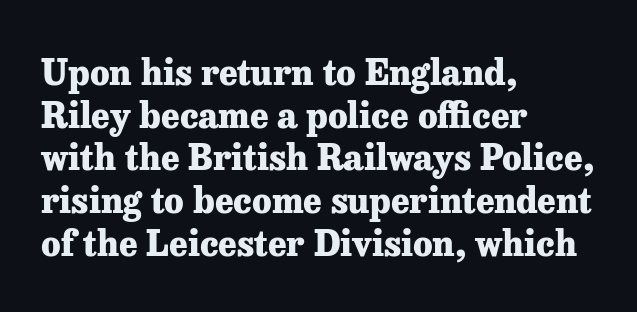
The image shows 35 px heavy serif type, upright; set left-aligned, line spacing 1.22x, normal letter spacing, not underlined; low stroke contrast and a medium x-height.
